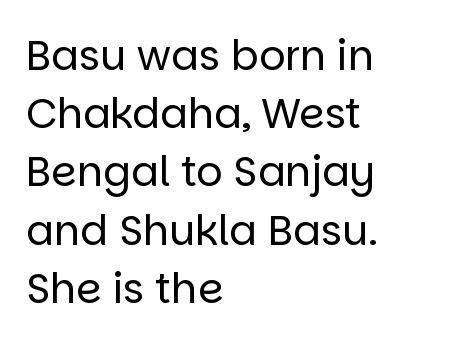
I'd call this a sans setting — the letters go barefoot. Stems here are at most as thick as an everyday book face. The passage shown is typed in a proportional face where columns would drift. The rows are spaced the way most documents space them. A bare baseline throughout the passage.
